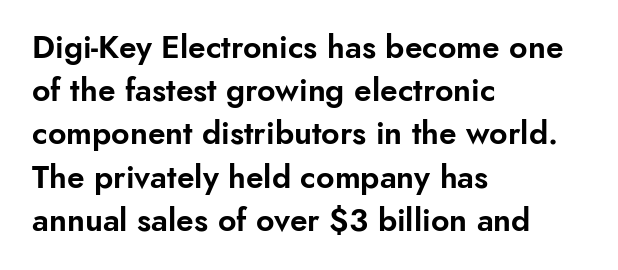
Q: Is the text italic (slanted)? A: No, it is upright.
Q: Is the typeface a serif or a sans-serif typeface? A: Sans-serif.
Q: Is the text underlined? A: No.
Q: How is the paragraph aligned? A: Left-aligned.
Q: Is the spacing between letters normal or unusually wide? A: Normal.
Q: Is the spacing between lines tight, normal or loose? A: Normal.
Q: Width (condensed, normal, or wide)? A: Normal.
Q: Stroke contrast? A: Low.
Q: x-height? A: Small.
Q: Monospaced? A: No.
